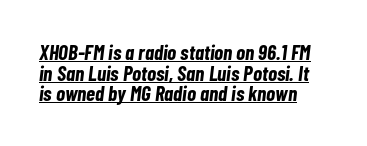
The image shows 21 px bold type, italic (leaning right); set left-aligned, tight line spacing (0.98x), normal letter spacing, underlined.
